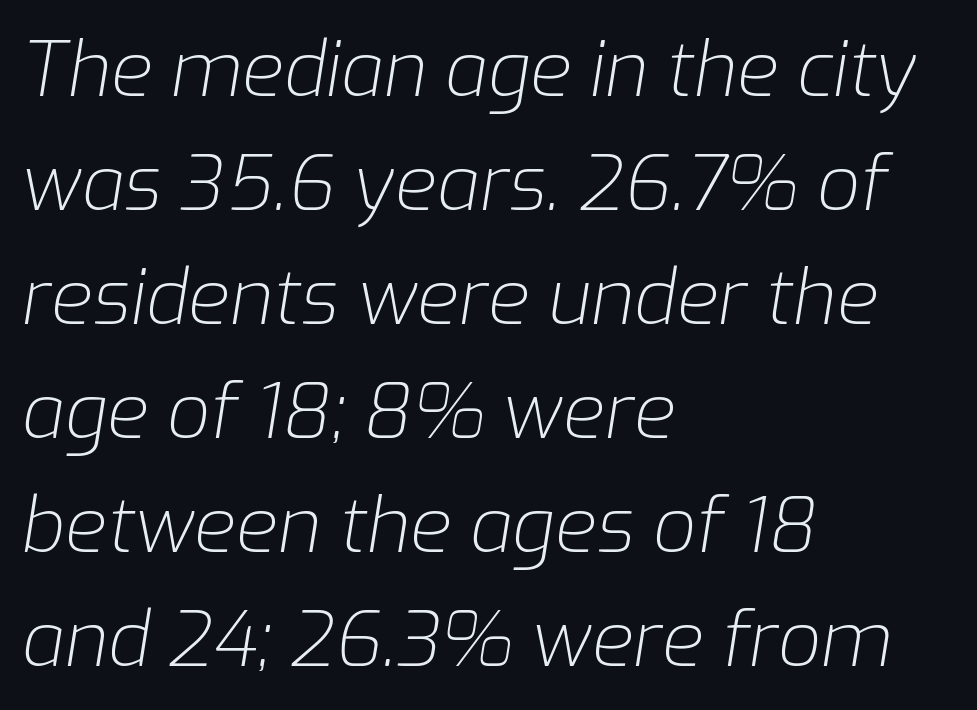
Q: Is the text bold? A: No.
Q: Is the text italic (slanted)? A: Yes, it leans right by about 9 degrees.
Q: Is the text underlined? A: No.
Q: How is the paragraph aligned? A: Left-aligned.
Q: Is the spacing between letters normal or unusually wide? A: Normal.
Q: Is the spacing between lines tight, normal or loose? A: Normal.
Q: Width (condensed, normal, or wide)? A: Normal.
Q: Stroke contrast? A: Low.
Q: x-height? A: Medium.
Q: Monospaced? A: No.
